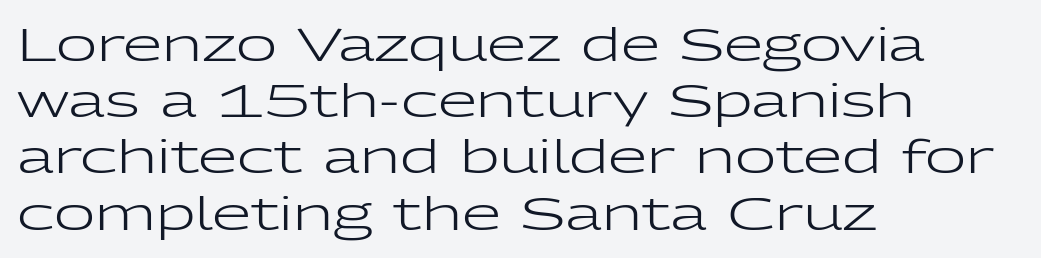
The image shows 45 px regular-weight, wide sans-serif type, upright; set left-aligned, normal line spacing (1.25x), normal letter spacing, not underlined; low stroke contrast and a medium x-height.
